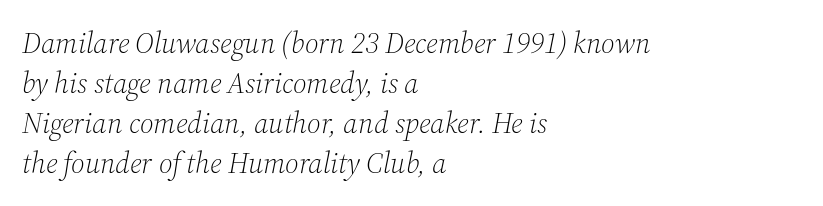
Q: Is the text bold? A: No.
Q: Is the text italic (slanted)? A: Yes, it leans right by about 12 degrees.
Q: Is the typeface a serif or a sans-serif typeface? A: Serif.
Q: Is the text underlined? A: No.
Q: How is the paragraph aligned? A: Left-aligned.
Q: Is the spacing between letters normal or unusually wide? A: Normal.
Q: Is the spacing between lines tight, normal or loose? A: Normal.
Q: Width (condensed, normal, or wide)? A: Normal.
Q: Stroke contrast? A: Medium.
Q: x-height? A: Medium.
Q: Monospaced? A: No.
